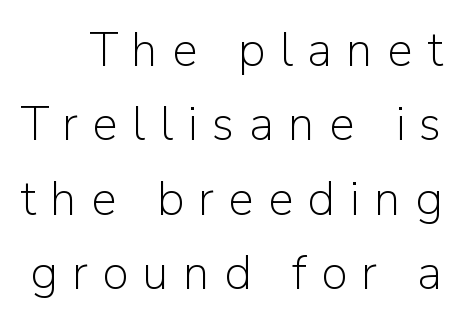
This rendering features lettering with no underline. This rendering widens character spacing well past its baseline value. Bold? No — there's no thickening of the strokes. The font's upright variant was chosen for this text. Varying glyph widths throughout — classic text-font behaviour.
